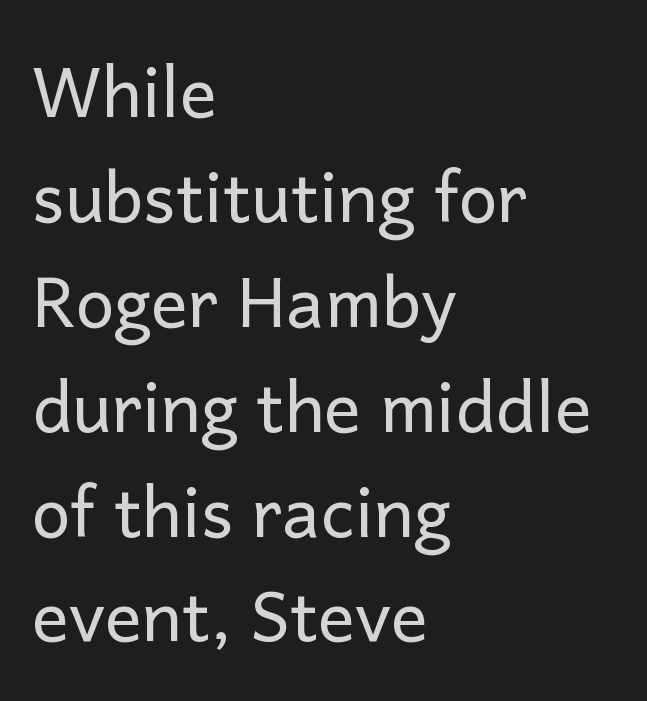
Typeset ragged right — the left edge is the straight one. A typesetter would call this proportional, since set widths differ per character. Do the letters lean? They stand straight. The words here are not underlined. These glyphs show unthickened strokes, regular width or finer.
